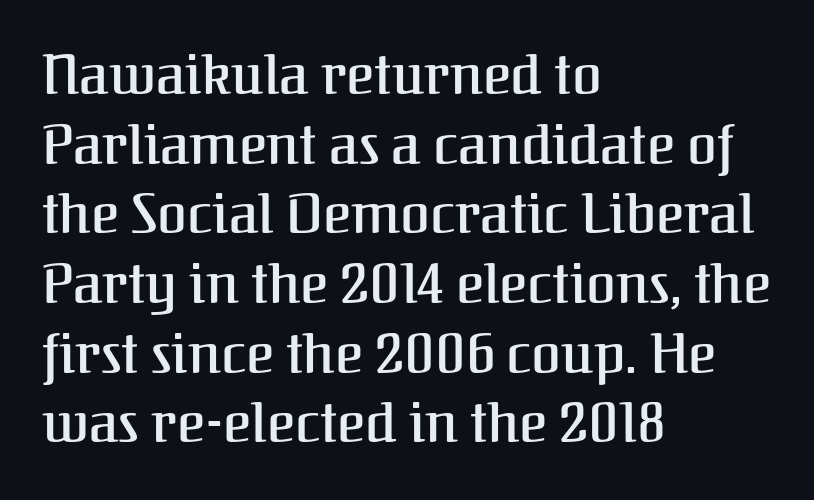
Q: Is the text italic (slanted)? A: No, it is upright.
Q: Is the typeface a serif or a sans-serif typeface? A: Serif.
Q: Is the text underlined? A: No.
Q: How is the paragraph aligned? A: Left-aligned.
Q: Is the spacing between letters normal or unusually wide? A: Normal.
Q: Is the spacing between lines tight, normal or loose? A: Normal.
Q: Width (condensed, normal, or wide)? A: Normal.
Q: Stroke contrast? A: Medium.
Q: x-height? A: Medium.
Q: Monospaced? A: No.
